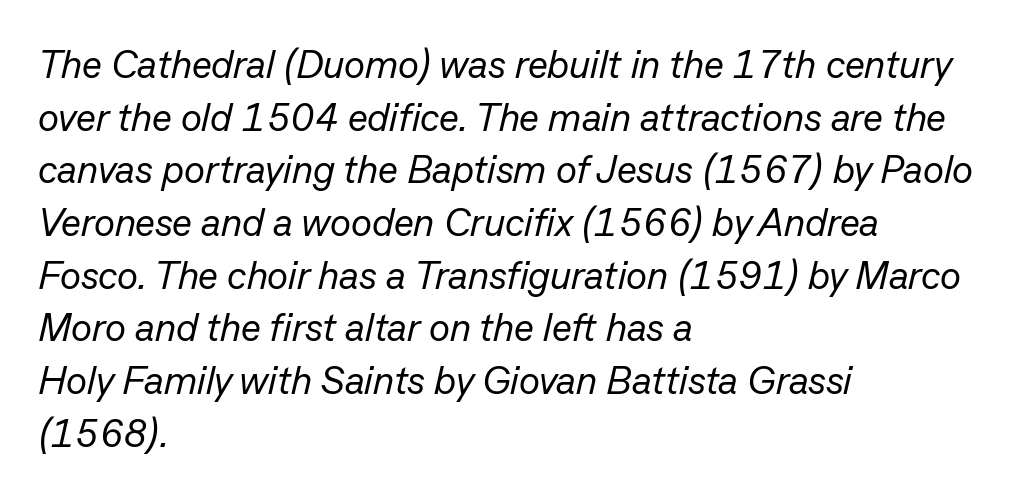
A quiet, ordinary-to-light weight characterises the typeface. Horizontal bands of white between lines are of average thickness. Note the varied advance widths — an 'i' is clearly narrower than an 'm'. A clean baseline with only descenders dipping below it.
